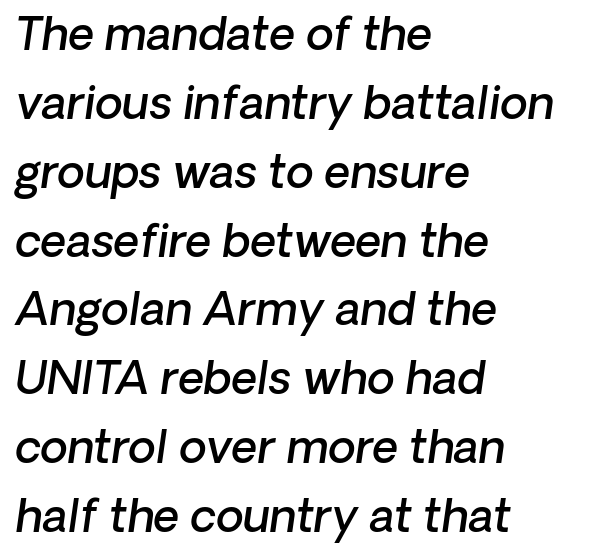
{"italic": "yes", "lean": "right", "slant_degrees": 8, "bold": "semi", "weight": "semibold", "width": "normal", "stroke_contrast": "low", "x_height": "medium", "monospaced": "no", "underline": "no", "align": "left", "line_spacing": "normal", "line_spacing_ratio": 1.53, "letter_spacing": "normal", "letter_spacing_em": 0.0, "glyph_px": 45}
